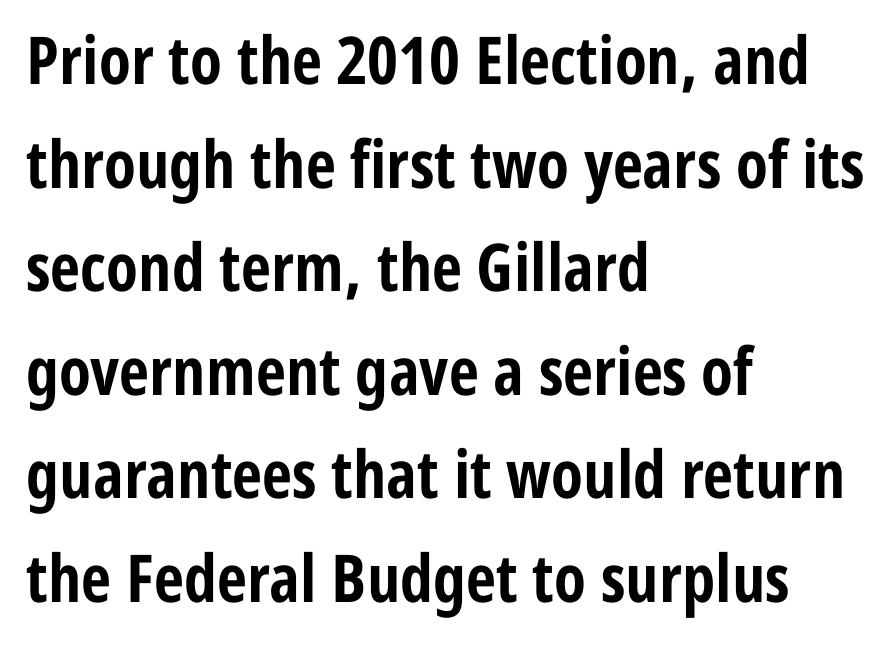
Q: Is the text bold? A: Yes.
Q: Is the text italic (slanted)? A: No, it is upright.
Q: Is the typeface a serif or a sans-serif typeface? A: Sans-serif.
Q: Is the text underlined? A: No.
Q: How is the paragraph aligned? A: Left-aligned.
Q: Is the spacing between letters normal or unusually wide? A: Normal.
Q: Is the spacing between lines tight, normal or loose? A: Normal.
Q: Width (condensed, normal, or wide)? A: Condensed.
Q: Stroke contrast? A: Low.
Q: x-height? A: Medium.
Q: Monospaced? A: No.
